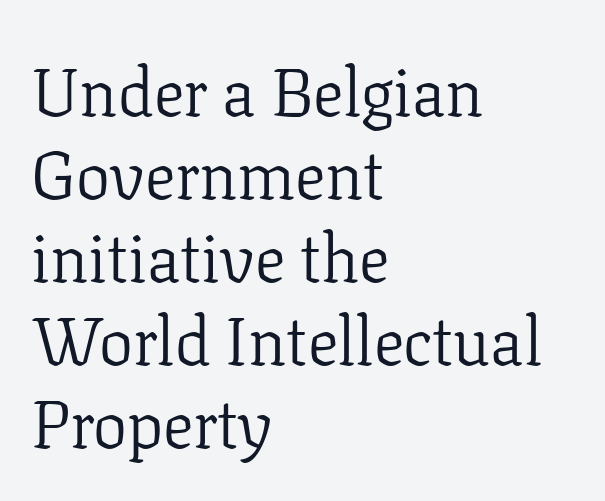
{"serif": "yes", "italic": "no", "bold": "no", "weight": "light", "width": "normal", "stroke_contrast": "low", "x_height": "medium", "monospaced": "no", "underline": "no", "align": "left", "line_spacing_ratio": 1.22, "letter_spacing": "normal", "letter_spacing_em": 0.0, "glyph_px": 68}
